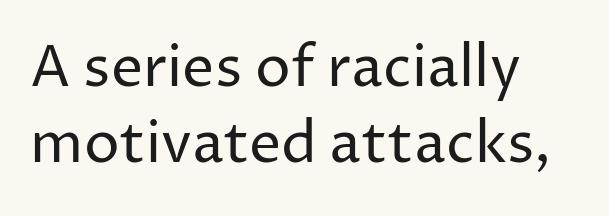
{"serif": "no", "italic": "no", "bold": "no", "weight": "regular", "width": "normal", "stroke_contrast": "low", "x_height": "medium", "monospaced": "no", "underline": "no", "align": "left", "line_spacing": "normal", "line_spacing_ratio": 1.34, "letter_spacing": "normal", "letter_spacing_em": 0.0, "glyph_px": 57}
